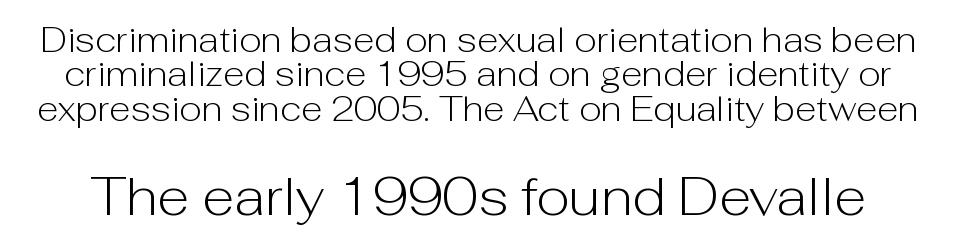
Q: Is the text bold? A: No.
Q: Is the text italic (slanted)? A: No, it is upright.
Q: Is the typeface a serif or a sans-serif typeface? A: Sans-serif.
Q: Is the text underlined? A: No.
Q: Is the spacing between letters normal or unusually wide? A: Normal.
Q: Is the spacing between lines tight, normal or loose? A: Tight.
Q: Which block of text is set in a larger size, the first (top) or the second (bottom)? A: The second (bottom) one.
Q: Width (condensed, normal, or wide)? A: Normal.
Q: Stroke contrast? A: Low.
Q: x-height? A: Medium.
Q: Monospaced? A: No.
